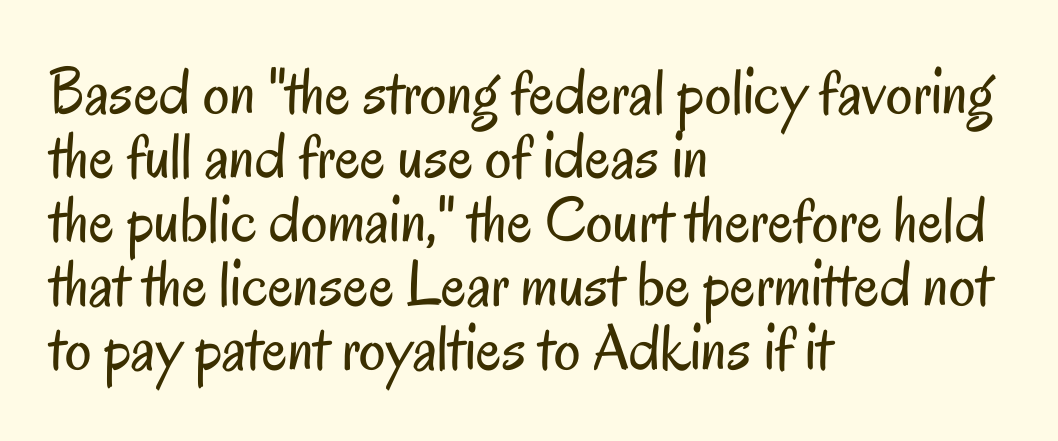
The image shows 66 px regular-weight, condensed sans-serif type, upright; set left-aligned, tight line spacing (0.97x), normal letter spacing, not underlined; low stroke contrast and a small x-height.
